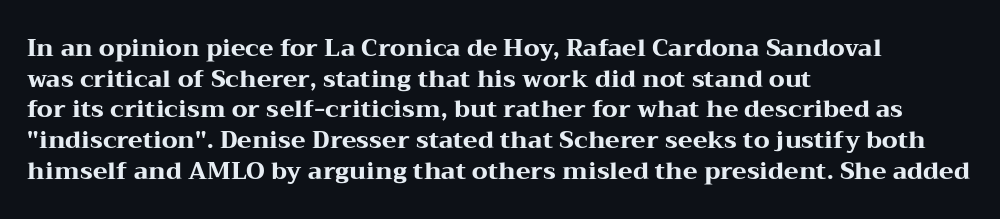
The image shows 24 px bold type, upright; set left-aligned, normal line spacing (1.28x), normal letter spacing, not underlined.
